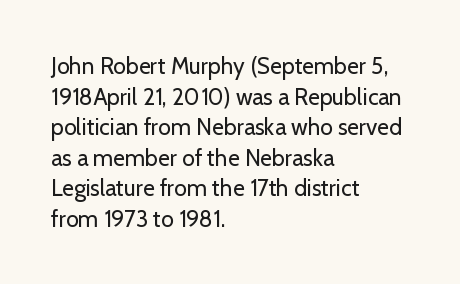
The image shows 23 px text type, upright; set left-aligned, normal line spacing (1.33x), normal letter spacing, not underlined.
